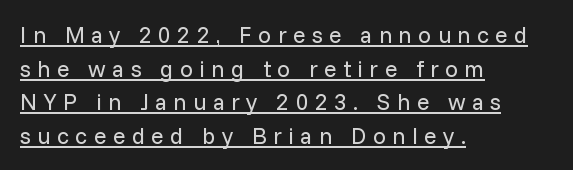
The rendering anchors every line to the left-hand side. Letters have the restrained weight of plain body copy at most. Leading matches the norm, producing a regular column. A baseline rule has been typeset under these characters.
